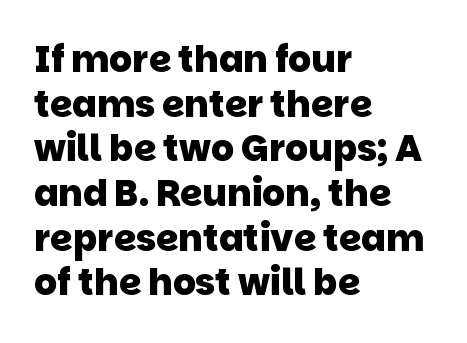
Q: Is the text bold? A: Yes.
Q: Is the typeface a serif or a sans-serif typeface? A: Sans-serif.
Q: Is the text underlined? A: No.
Q: How is the paragraph aligned? A: Left-aligned.
Q: Is the spacing between letters normal or unusually wide? A: Normal.
Q: Width (condensed, normal, or wide)? A: Normal.
Q: Stroke contrast? A: Low.
Q: x-height? A: Large.
Q: Monospaced? A: No.
